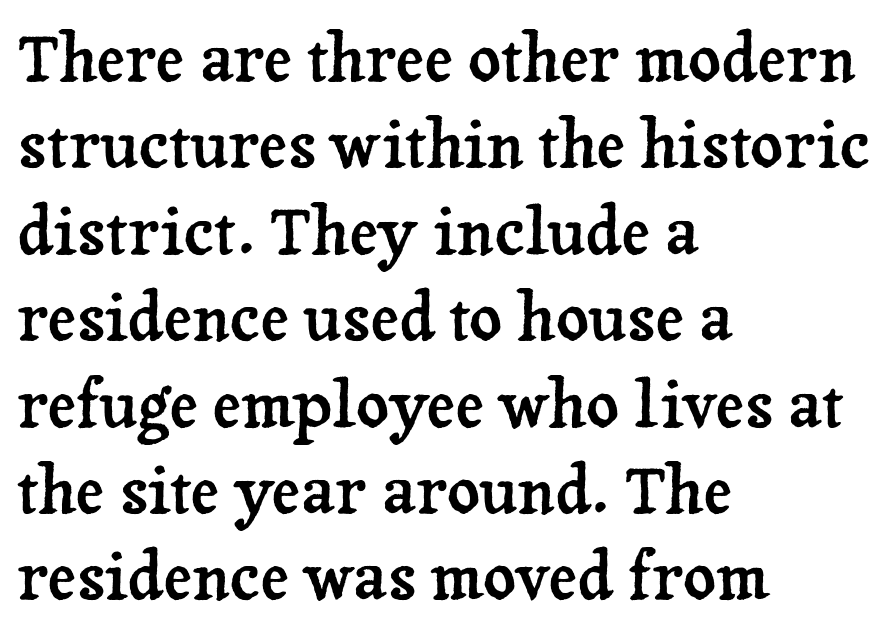
Q: Is the text italic (slanted)? A: No, it is upright.
Q: Is the typeface a serif or a sans-serif typeface? A: Serif.
Q: Is the text underlined? A: No.
Q: How is the paragraph aligned? A: Left-aligned.
Q: Is the spacing between letters normal or unusually wide? A: Normal.
Q: Is the spacing between lines tight, normal or loose? A: Normal.
Q: Width (condensed, normal, or wide)? A: Normal.
Q: Stroke contrast? A: Low.
Q: x-height? A: Medium.
Q: Monospaced? A: No.
